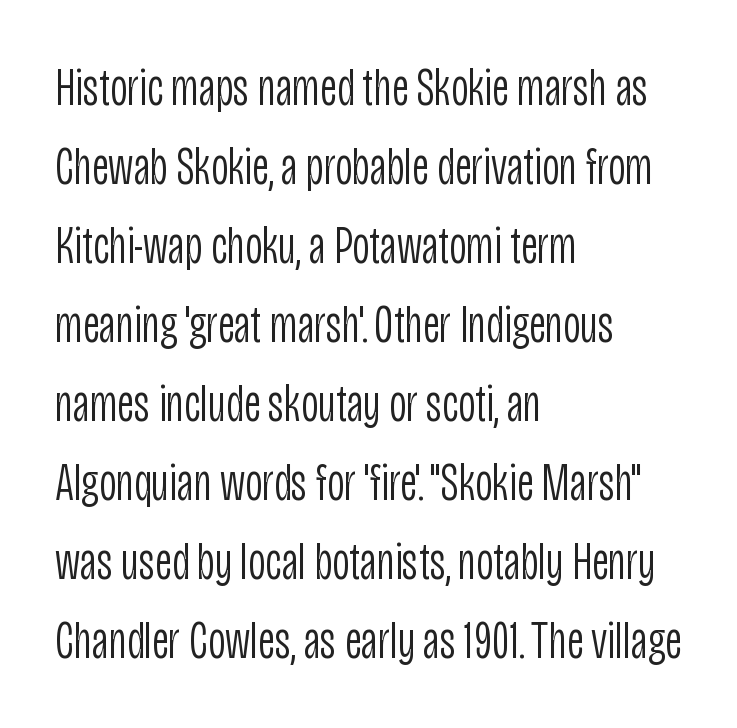
{"serif": "no", "italic": "no", "bold": "no", "weight": "light", "width": "condensed", "stroke_contrast": "low", "x_height": "large", "monospaced": "no", "underline": "no", "align": "left", "line_spacing": "normal", "line_spacing_ratio": 1.49, "letter_spacing": "normal", "letter_spacing_em": 0.0, "glyph_px": 53}
